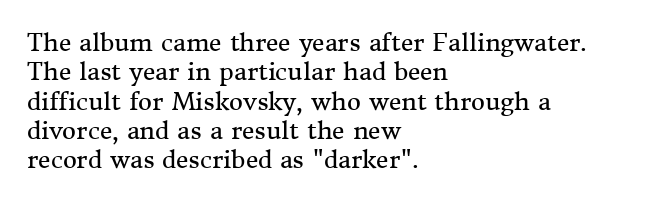
{"italic": "no", "bold": "no", "underline": "no", "align": "left", "line_spacing_ratio": 1.22, "letter_spacing": "normal", "letter_spacing_em": 0.0, "glyph_px": 24}
